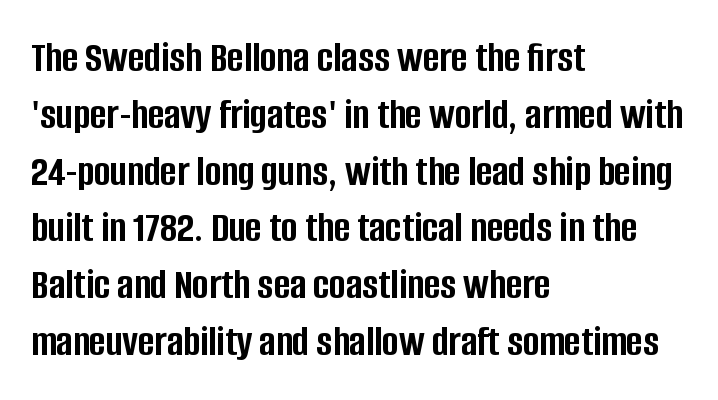
{"serif": "no", "italic": "no", "bold": "yes", "weight": "semibold", "width": "condensed", "stroke_contrast": "low", "x_height": "large", "monospaced": "no", "underline": "no", "align": "left", "line_spacing": "normal", "line_spacing_ratio": 1.29, "letter_spacing": "normal", "letter_spacing_em": 0.0, "glyph_px": 44}
